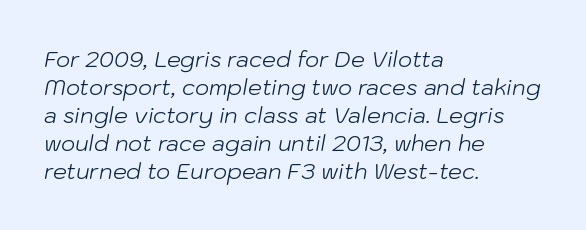
{"italic": "yes", "lean": "right", "slant_degrees": 10, "bold": "no", "underline": "no", "align": "left", "line_spacing": "normal", "line_spacing_ratio": 1.27, "letter_spacing": "normal", "letter_spacing_em": 0.0, "glyph_px": 22}
